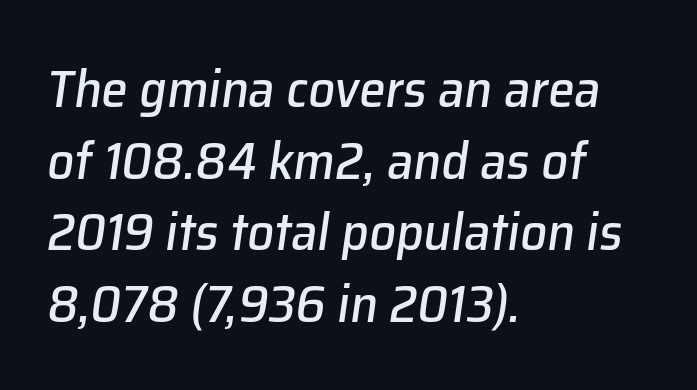
{"italic": "yes", "lean": "right", "slant_degrees": 8, "width": "normal", "stroke_contrast": "low", "x_height": "medium", "monospaced": "no", "underline": "no", "align": "left", "line_spacing": "normal", "line_spacing_ratio": 1.35, "letter_spacing": "normal", "letter_spacing_em": 0.0, "glyph_px": 53}
